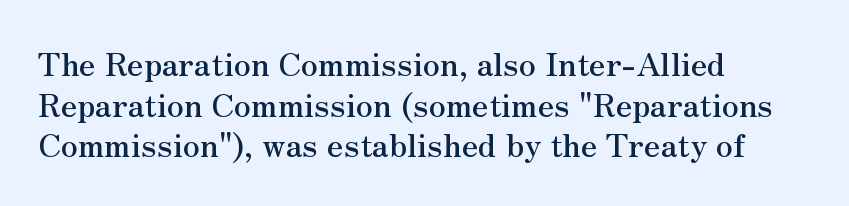
The image shows 32 px serif type, upright; set left-aligned, normal line spacing (1.27x), normal letter spacing, not underlined; medium stroke contrast and a small x-height.
